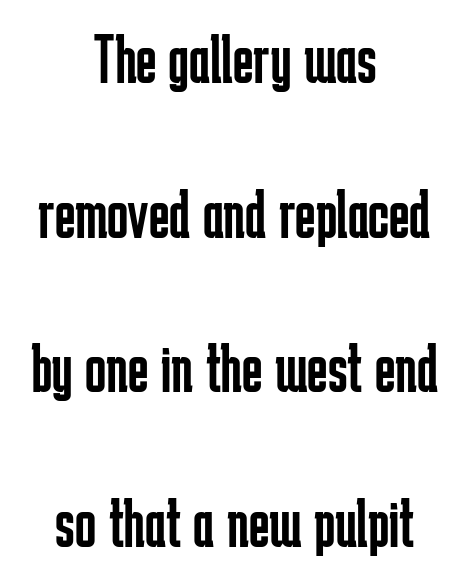
Q: Is the text bold? A: No.
Q: Is the text italic (slanted)? A: No, it is upright.
Q: Is the typeface a serif or a sans-serif typeface? A: Sans-serif.
Q: Is the text underlined? A: No.
Q: How is the paragraph aligned? A: Centered.
Q: Is the spacing between letters normal or unusually wide? A: Normal.
Q: Is the spacing between lines tight, normal or loose? A: Loose.
Q: Width (condensed, normal, or wide)? A: Condensed.
Q: Stroke contrast? A: Low.
Q: x-height? A: Medium.
Q: Monospaced? A: No.
